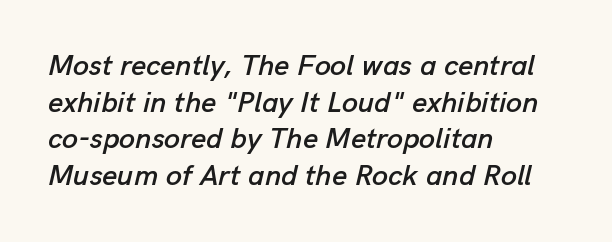
{"italic": "yes", "lean": "right", "slant_degrees": 13, "width": "normal", "stroke_contrast": "low", "x_height": "medium", "monospaced": "no", "underline": "no", "align": "left", "line_spacing": "normal", "line_spacing_ratio": 1.26, "letter_spacing": "normal", "letter_spacing_em": 0.0, "glyph_px": 29}
